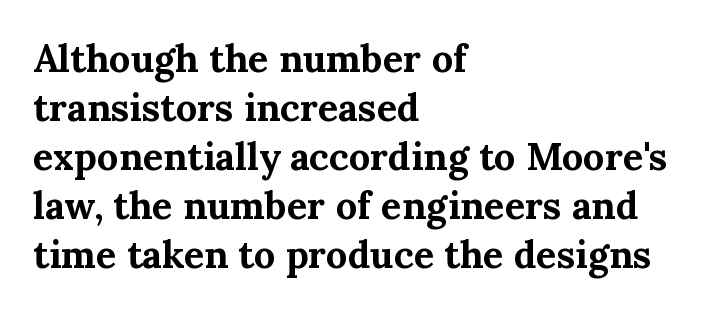
The image shows 38 px bold serif type, upright; set left-aligned, normal line spacing (1.29x), normal letter spacing, not underlined; medium stroke contrast and a medium x-height.
